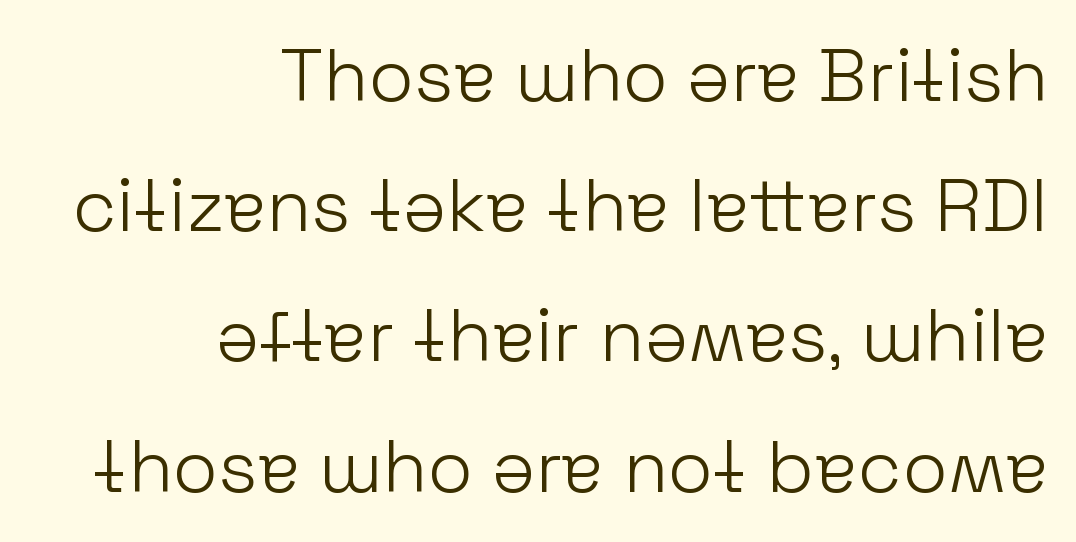
The passage is arranged like a letterhead date or caption credit — flush right. Nothing unusual about the tracking: characters are spaced as the font intends. This sample has the flowing, uneven cadence of proportional lettering. Unlike italic type, these characters show no tilt at all. Letters rest on an invisible, unmarked baseline.
